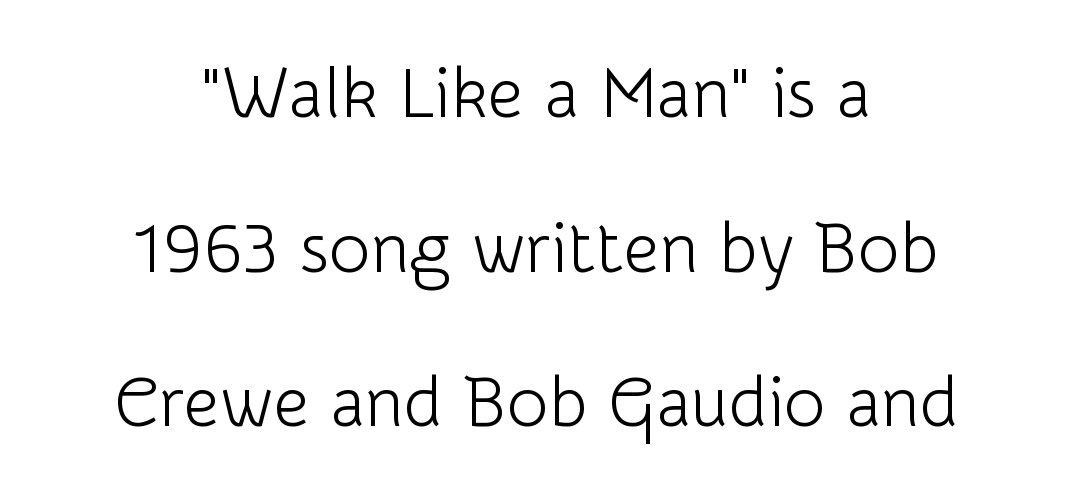
Q: Is the text bold? A: No.
Q: Is the text italic (slanted)? A: No, it is upright.
Q: Is the typeface a serif or a sans-serif typeface? A: Sans-serif.
Q: Is the text underlined? A: No.
Q: How is the paragraph aligned? A: Centered.
Q: Is the spacing between letters normal or unusually wide? A: Normal.
Q: Is the spacing between lines tight, normal or loose? A: Loose.
Q: Width (condensed, normal, or wide)? A: Normal.
Q: Stroke contrast? A: Low.
Q: x-height? A: Medium.
Q: Monospaced? A: No.
